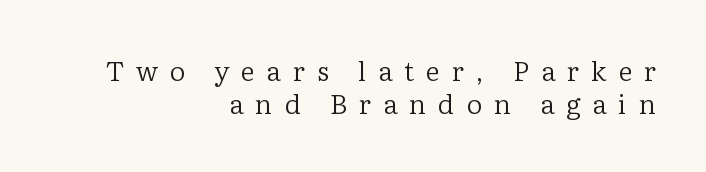
The image shows 27 px text type, upright; set right-aligned, line spacing 1.21x, unusually wide letter spacing (+0.44 em), not underlined.
